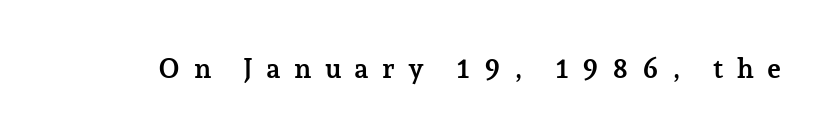
{"italic": "no", "bold": "yes", "underline": "no", "letter_spacing": "wide", "letter_spacing_em": 0.49, "glyph_px": 27}
